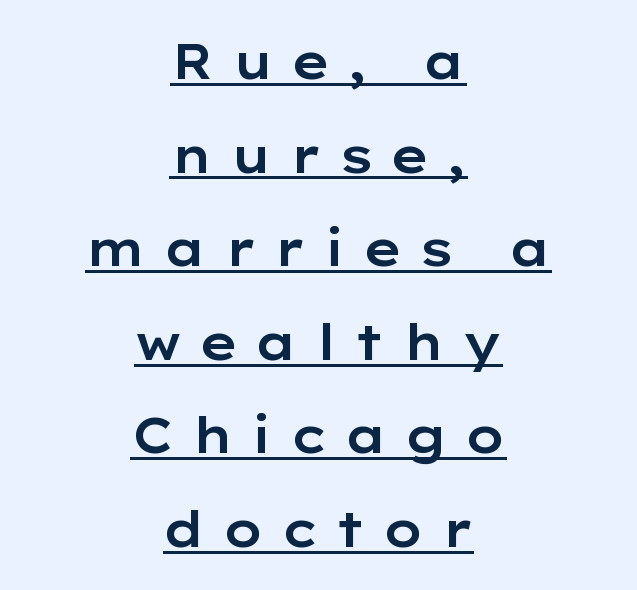
The image shows 49 px wide sans-serif type, upright; set centered, loose line spacing (1.91x), unusually wide letter spacing (+0.34 em), underlined; low stroke contrast and a medium x-height.
